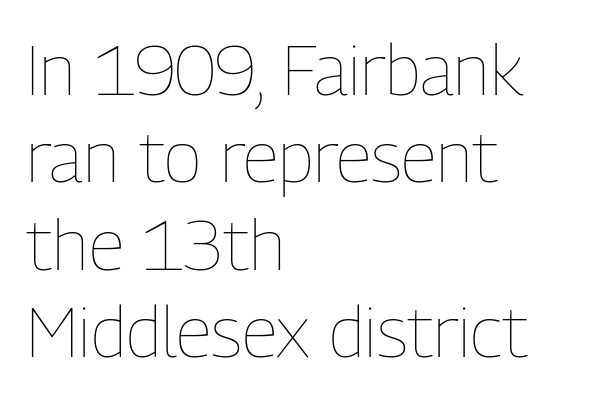
Is this a fixed-width face? No — the glyphs have proportional, varying widths. Compared with a typical body face, this is equally light or lighter still. This sample uses plain, unmodified letter spacing. The lettering holds an erect, upright posture throughout.
